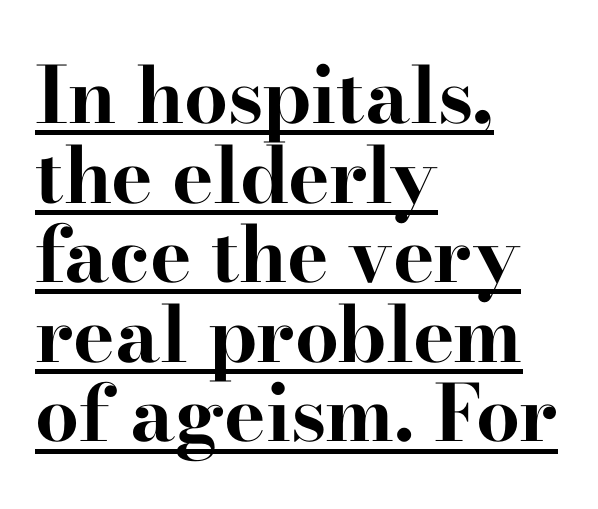
The image shows 78 px bold, wide serif type, upright; set left-aligned, tight line spacing (1.02x), normal letter spacing, underlined; high stroke contrast and a small x-height.
